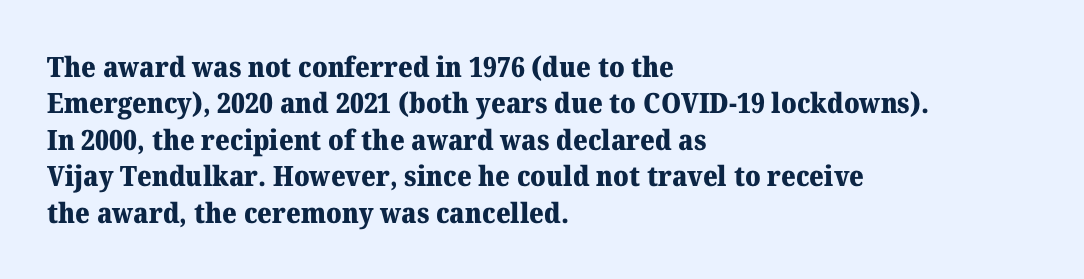
The image shows 28 px heavy serif type, upright; set left-aligned, normal line spacing (1.3x), normal letter spacing, not underlined; medium stroke contrast and a medium x-height.
